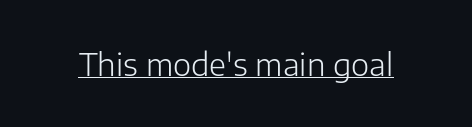
The image shows 31 px light sans-serif type, upright; set normal letter spacing, underlined; low stroke contrast and a medium x-height.
